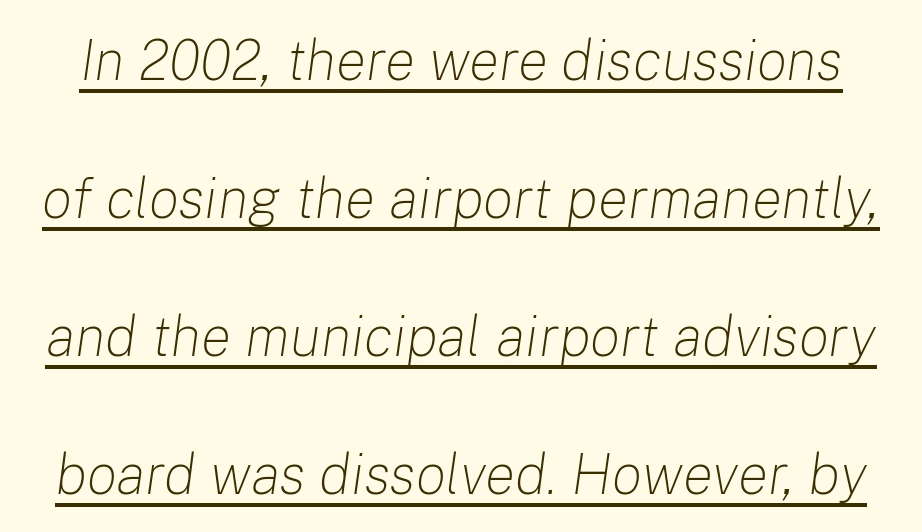
{"italic": "yes", "lean": "right", "slant_degrees": 8, "bold": "no", "weight": "light", "width": "normal", "stroke_contrast": "low", "x_height": "medium", "monospaced": "no", "underline": "yes", "line_spacing": "loose", "line_spacing_ratio": 2.42, "letter_spacing": "normal", "letter_spacing_em": 0.0, "glyph_px": 57}
